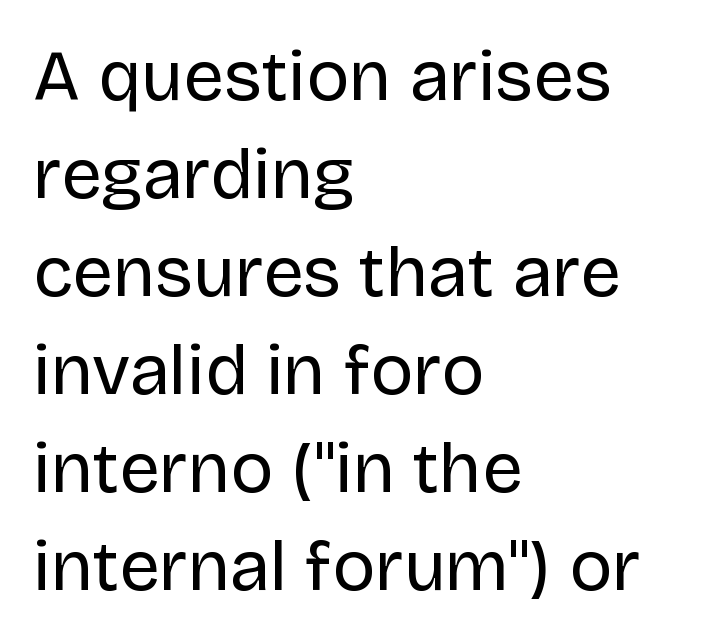
The line texture is even and compact thanks to regular tracking. Type style note: lacks serifs. Bare-footed words on every line. A light-to-regular cut is what we see here. This block has exactly the height ordinary leading produces.
